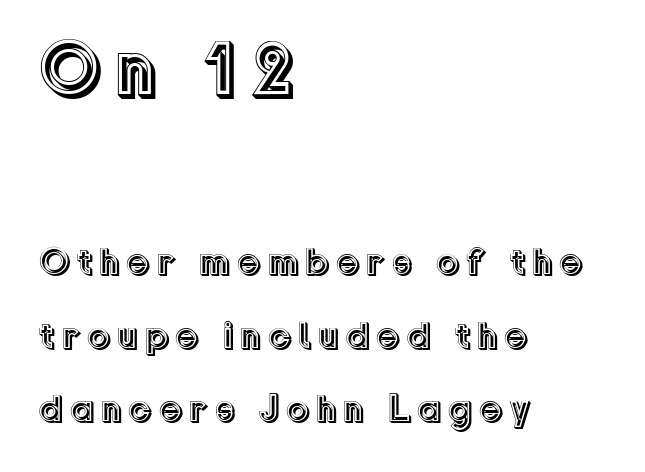
The image shows 76 px text type, upright; set left-aligned, loose line spacing (1.93x), not underlined; the first (top) block is 2.0x larger; a medium x-height.
